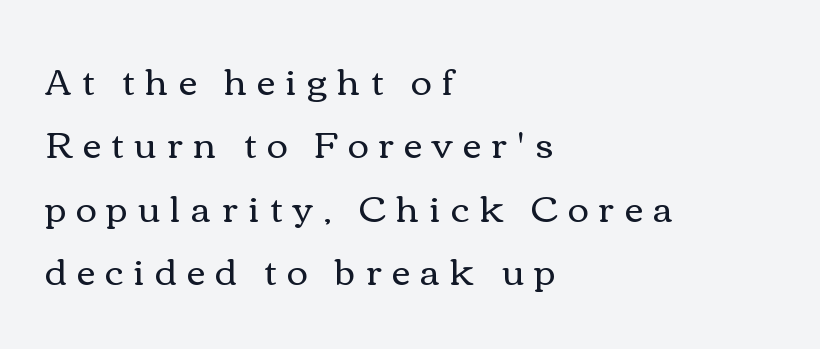
The image shows 36 px regular-weight, wide type, upright; set left-aligned, line spacing 1.76x, unusually wide letter spacing (+0.29 em), not underlined; medium stroke contrast and a medium x-height.
